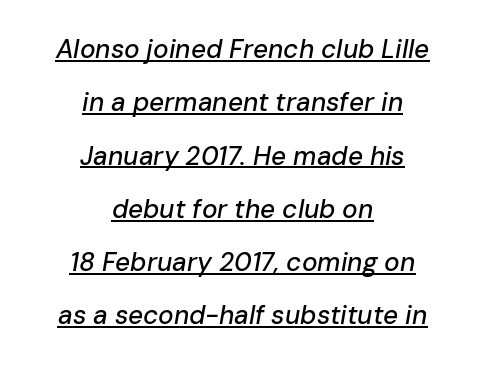
{"italic": "yes", "lean": "right", "slant_degrees": 10, "underline": "yes", "align": "center", "line_spacing": "loose", "line_spacing_ratio": 2.05, "letter_spacing": "normal", "letter_spacing_em": 0.0, "glyph_px": 26}
